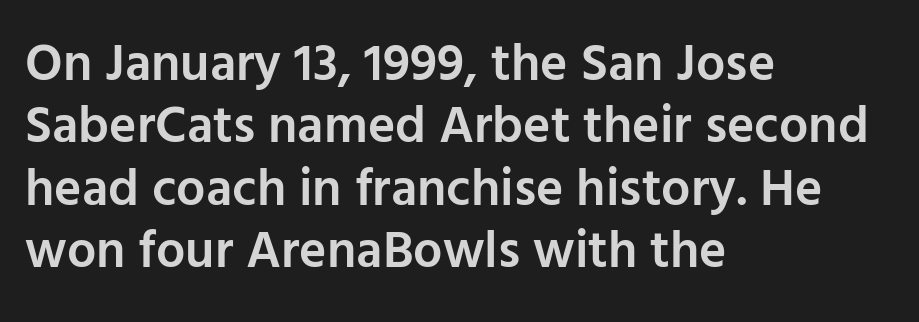
{"serif": "no", "italic": "no", "bold": "semi", "weight": "semibold", "width": "normal", "stroke_contrast": "low", "x_height": "medium", "monospaced": "no", "underline": "no", "align": "left", "line_spacing_ratio": 1.2, "letter_spacing": "normal", "letter_spacing_em": 0.0, "glyph_px": 52}
